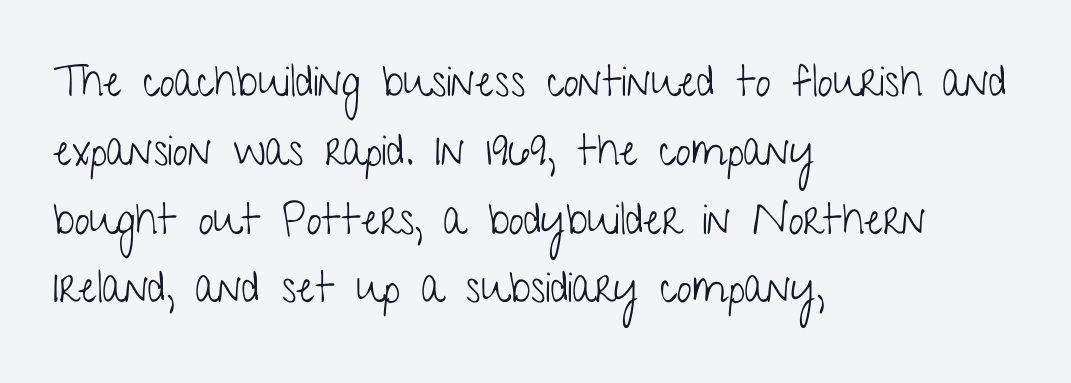
The image shows 43 px light, condensed sans-serif type, upright; set left-aligned, normal line spacing (1.6x), normal letter spacing, not underlined; low stroke contrast and a medium x-height.
